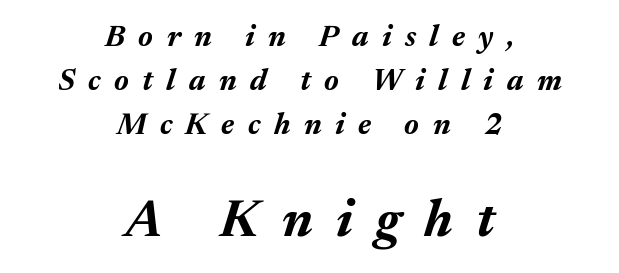
Q: Is the text bold? A: Yes.
Q: Is the text italic (slanted)? A: Yes, it leans right by about 17 degrees.
Q: Is the text underlined? A: No.
Q: How is the paragraph aligned? A: Centered.
Q: Is the spacing between letters normal or unusually wide? A: Unusually wide.
Q: Is the spacing between lines tight, normal or loose? A: Normal.
Q: Which block of text is set in a larger size, the first (top) or the second (bottom)? A: The second (bottom) one.
Q: Width (condensed, normal, or wide)? A: Normal.
Q: Stroke contrast? A: Medium.
Q: x-height? A: Medium.
Q: Monospaced? A: No.
